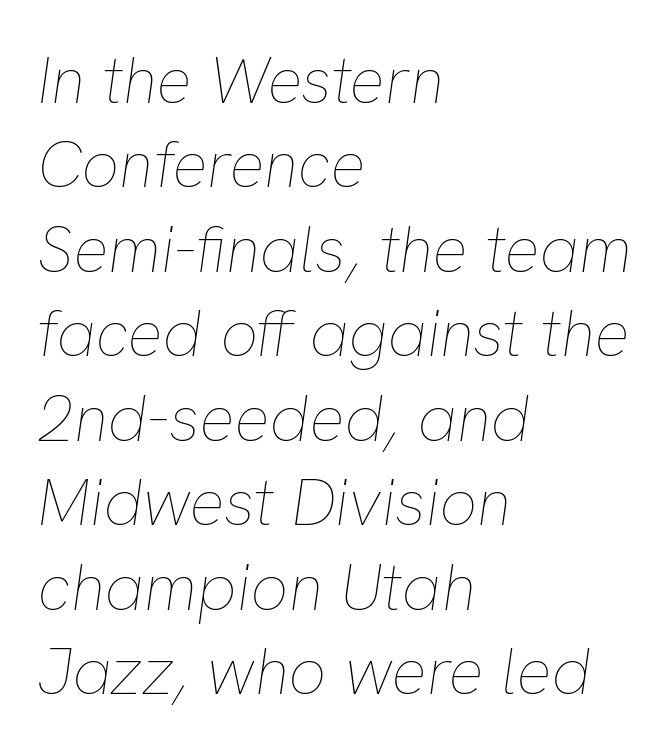
The image shows 66 px thin type, italic (leaning right); set left-aligned, normal line spacing (1.28x), normal letter spacing, not underlined; low stroke contrast and a medium x-height.
